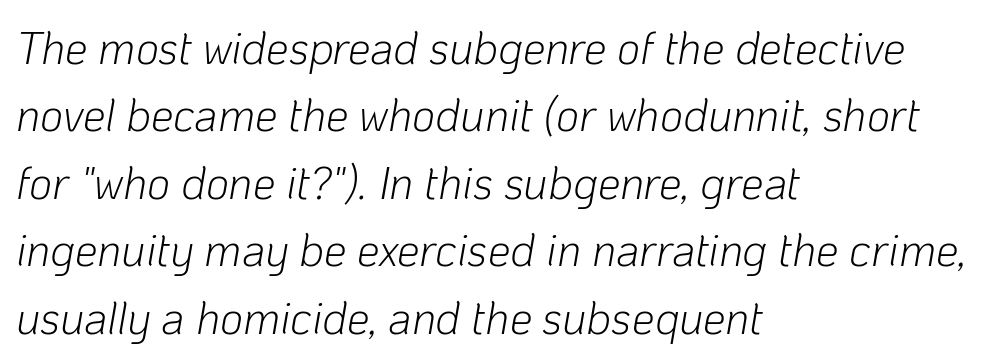
Q: Is the text bold? A: No.
Q: Is the text italic (slanted)? A: Yes, it leans right by about 10 degrees.
Q: Is the text underlined? A: No.
Q: How is the paragraph aligned? A: Left-aligned.
Q: Is the spacing between letters normal or unusually wide? A: Normal.
Q: Is the spacing between lines tight, normal or loose? A: Normal.
Q: Width (condensed, normal, or wide)? A: Normal.
Q: Stroke contrast? A: Low.
Q: x-height? A: Medium.
Q: Monospaced? A: No.
